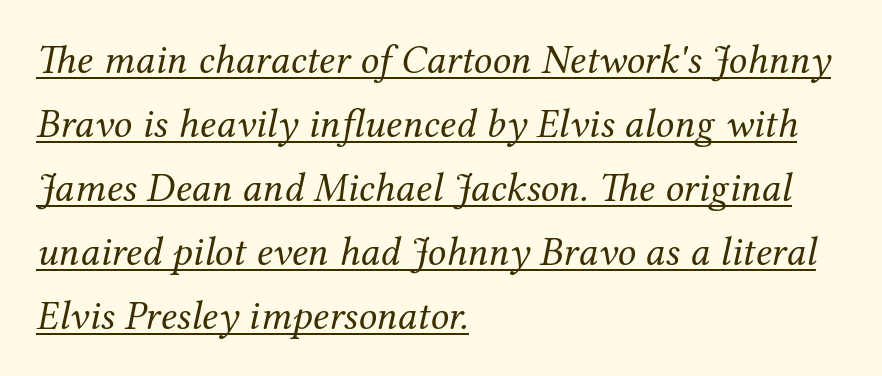
Q: Is the text bold? A: No.
Q: Is the text italic (slanted)? A: Yes, it leans right by about 12 degrees.
Q: Is the typeface a serif or a sans-serif typeface? A: Serif.
Q: Is the text underlined? A: Yes.
Q: How is the paragraph aligned? A: Left-aligned.
Q: Is the spacing between letters normal or unusually wide? A: Normal.
Q: Is the spacing between lines tight, normal or loose? A: Normal.
Q: Width (condensed, normal, or wide)? A: Normal.
Q: Stroke contrast? A: Medium.
Q: x-height? A: Medium.
Q: Monospaced? A: No.
